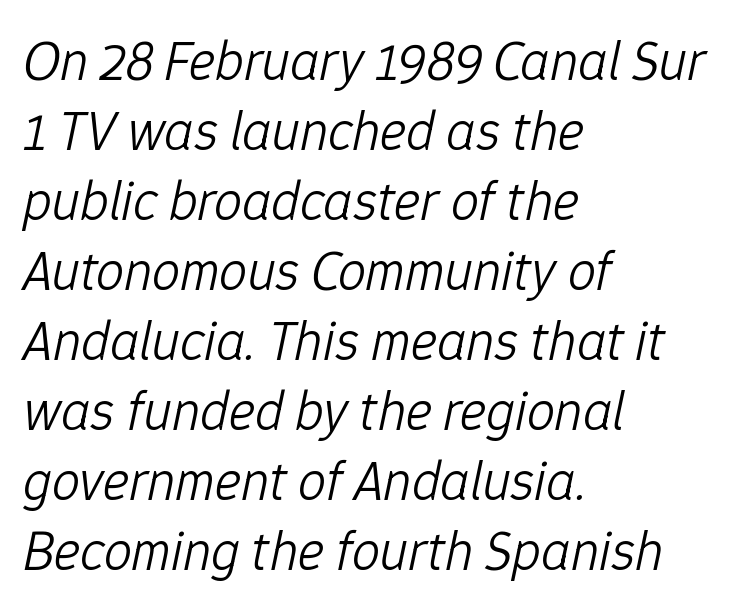
{"italic": "yes", "lean": "right", "slant_degrees": 12, "bold": "no", "weight": "light", "width": "normal", "stroke_contrast": "low", "x_height": "medium", "monospaced": "no", "underline": "no", "align": "left", "line_spacing": "normal", "line_spacing_ratio": 1.25, "letter_spacing": "normal", "letter_spacing_em": 0.0, "glyph_px": 56}
